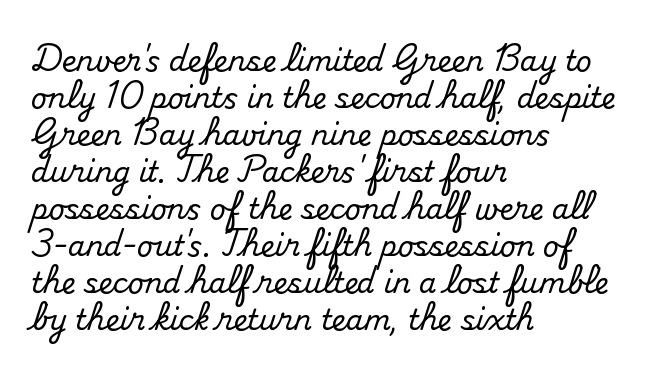
The lines in this sample share a left origin and differ only in where they stop. Only glyphs here, with clear space below each row. Glyph-to-glyph distance matches everyday printed text. Check where the strokes stop: tiny serifs finish them off. Is this a fixed-width face? No — the glyphs have proportional, varying widths.
